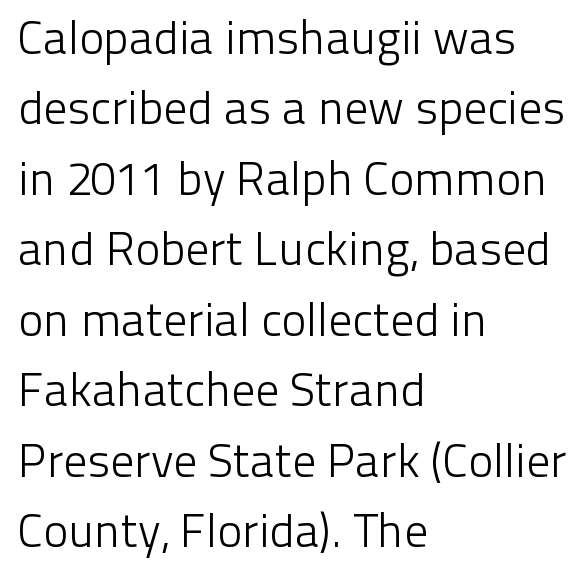
The image shows 47 px light sans-serif type, upright; set left-aligned, normal line spacing (1.5x), normal letter spacing, not underlined; low stroke contrast and a medium x-height.
